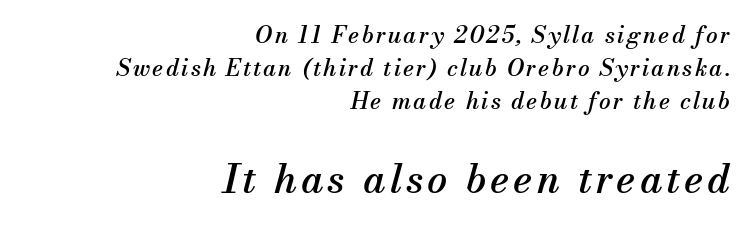
If you measured baseline to baseline, you'd find a middling distance. Compared with a flush-left layout, this one pins lines to the opposite, right side. The more generous point size was reserved for the lower chunk. Looking at the ascenders, they clearly lean. Descenders are the only things crossing below the line. Letterform terminals end in serifs throughout the passage.
